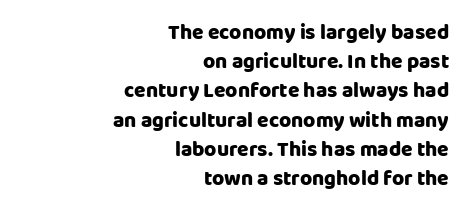
The image shows 21 px bold type, upright; set right-aligned, normal line spacing (1.39x), normal letter spacing, not underlined.
